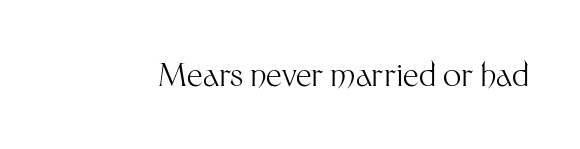
Q: Is the text bold? A: No.
Q: Is the text italic (slanted)? A: No, it is upright.
Q: Is the typeface a serif or a sans-serif typeface? A: Sans-serif.
Q: Is the text underlined? A: No.
Q: Is the spacing between letters normal or unusually wide? A: Normal.
Q: Width (condensed, normal, or wide)? A: Normal.
Q: Stroke contrast? A: Medium.
Q: x-height? A: Medium.
Q: Monospaced? A: No.
